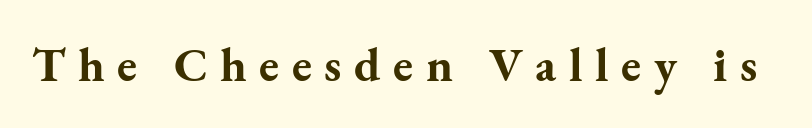
Q: Is the text bold? A: Yes.
Q: Is the text italic (slanted)? A: No, it is upright.
Q: Is the typeface a serif or a sans-serif typeface? A: Serif.
Q: Is the text underlined? A: No.
Q: Is the spacing between letters normal or unusually wide? A: Unusually wide.
Q: Width (condensed, normal, or wide)? A: Normal.
Q: Stroke contrast? A: Medium.
Q: x-height? A: Small.
Q: Monospaced? A: No.
